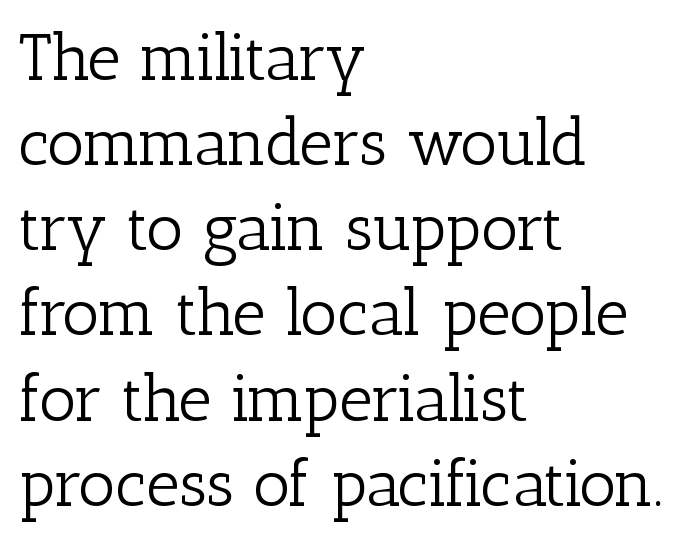
How would I describe the line gaps? Plain and ordinary. Note the varied advance widths — an 'i' is clearly narrower than an 'm'. The specimen omits any rule beneath the text block's lines. The weight tops out at a normal text grade.
